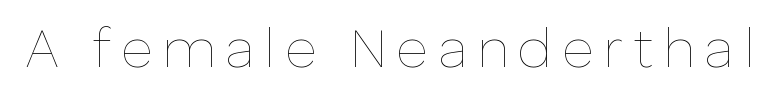
Q: Is the text bold? A: No.
Q: Is the text italic (slanted)? A: No, it is upright.
Q: Is the text underlined? A: No.
Q: Width (condensed, normal, or wide)? A: Normal.
Q: Stroke contrast? A: Low.
Q: x-height? A: Medium.
Q: Monospaced? A: No.
